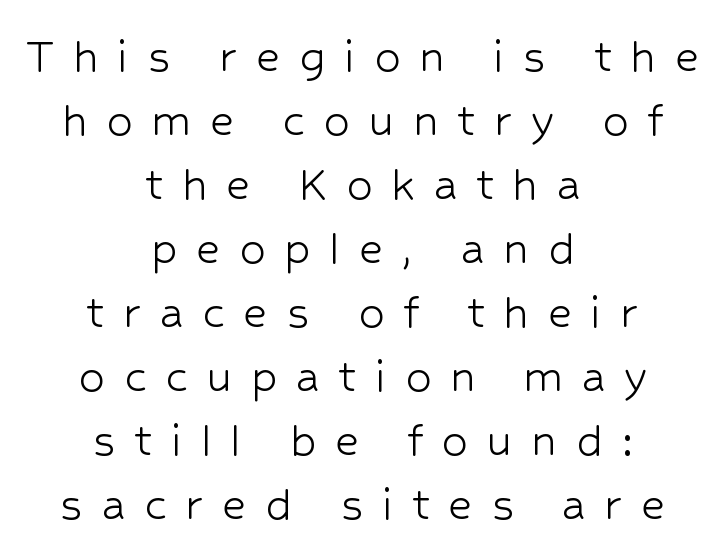
Q: Is the text bold? A: No.
Q: Is the text italic (slanted)? A: No, it is upright.
Q: Is the typeface a serif or a sans-serif typeface? A: Sans-serif.
Q: Is the text underlined? A: No.
Q: How is the paragraph aligned? A: Centered.
Q: Is the spacing between letters normal or unusually wide? A: Unusually wide.
Q: Width (condensed, normal, or wide)? A: Normal.
Q: Stroke contrast? A: Low.
Q: x-height? A: Medium.
Q: Monospaced? A: No.
